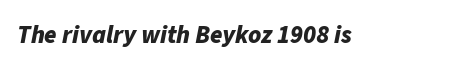
These words are printed bold, with thick strokes throughout. The letterforms sit shoulder to shoulder at normal distance. Style check: oblique. The words here are not underlined.
